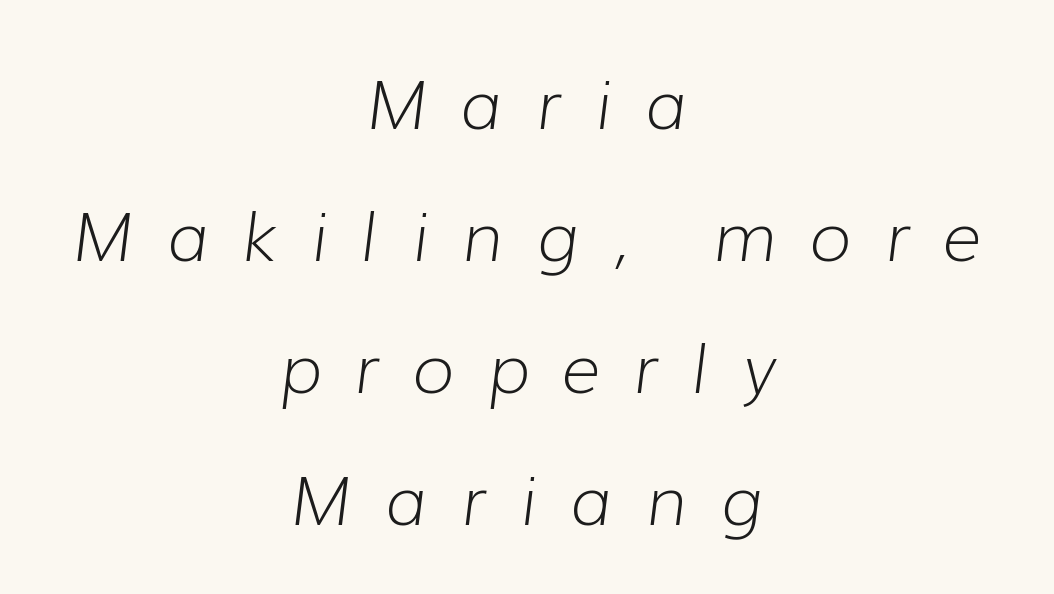
{"italic": "yes", "lean": "right", "slant_degrees": 7, "bold": "no", "weight": "light", "width": "normal", "stroke_contrast": "low", "x_height": "medium", "monospaced": "no", "underline": "no", "align": "center", "line_spacing": "loose", "line_spacing_ratio": 1.94, "letter_spacing": "wide", "letter_spacing_em": 0.49, "glyph_px": 68}
